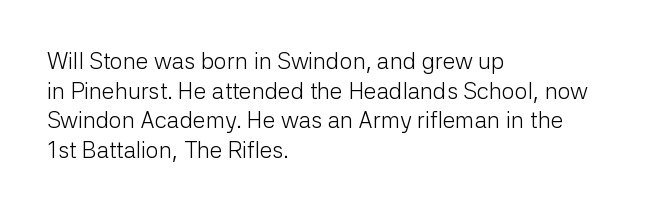
Q: Is the text bold? A: No.
Q: Is the text italic (slanted)? A: No, it is upright.
Q: Is the text underlined? A: No.
Q: How is the paragraph aligned? A: Left-aligned.
Q: Is the spacing between letters normal or unusually wide? A: Normal.
Q: Is the spacing between lines tight, normal or loose? A: Normal.
